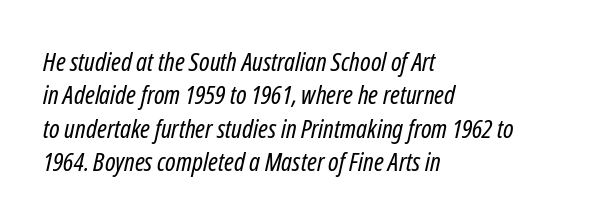
Each row of text sits above clean, open space. A typesetter would call this zero additional tracking. Left-aligned paragraph, ragged on the right. The typography opts for an oblique posture over an upright one.
